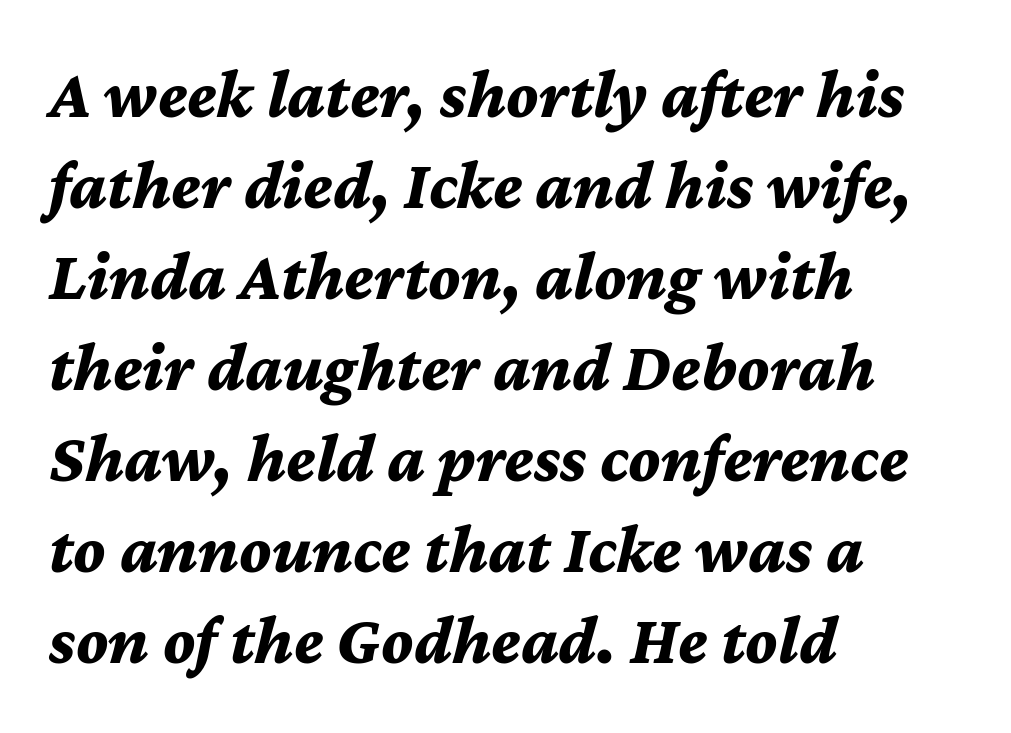
Q: Is the text bold? A: Yes.
Q: Is the text italic (slanted)? A: Yes, it leans right by about 12 degrees.
Q: Is the text underlined? A: No.
Q: How is the paragraph aligned? A: Left-aligned.
Q: Is the spacing between letters normal or unusually wide? A: Normal.
Q: Is the spacing between lines tight, normal or loose? A: Normal.
Q: Width (condensed, normal, or wide)? A: Normal.
Q: Stroke contrast? A: Medium.
Q: x-height? A: Medium.
Q: Monospaced? A: No.
